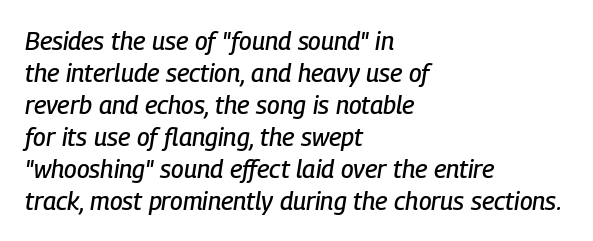
Compared with a centered layout, this one pins lines to the left instead. A typesetter would call this zero additional tracking. Just letters on the line, the space beneath them empty. Vertical spacing — default.
